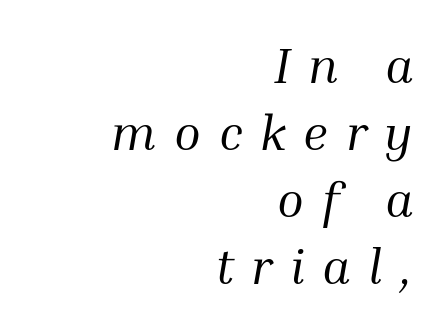
A typesetter would mark this as italic. The rows are spaced the way most documents space them. Each letter's strokes conclude with small projecting serifs. The face used here is rendered with a markedly widened letterfit. A typesetter would call this proportional, since set widths differ per character.
